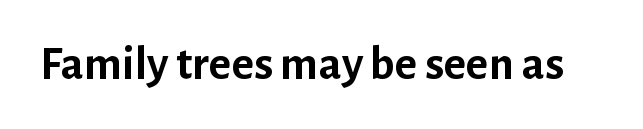
Look at the stroke-to-counter ratio: heavy, a bold. Rendered with straight, roman letterforms. Default kerning and tracking; the words read as compact shapes. Quick note: underline off.
